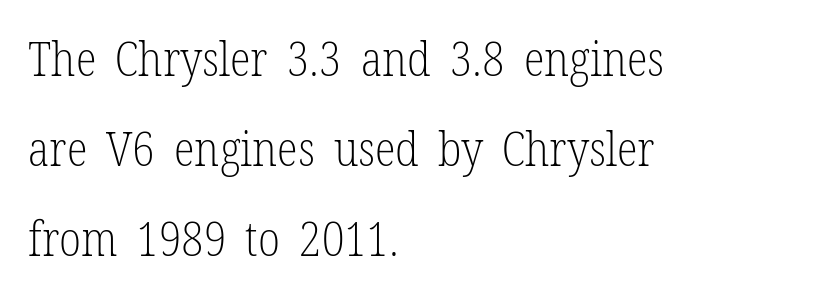
The image shows 48 px light, condensed serif type, upright; set left-aligned, line spacing 1.88x, normal letter spacing, not underlined; low stroke contrast and a medium x-height.
